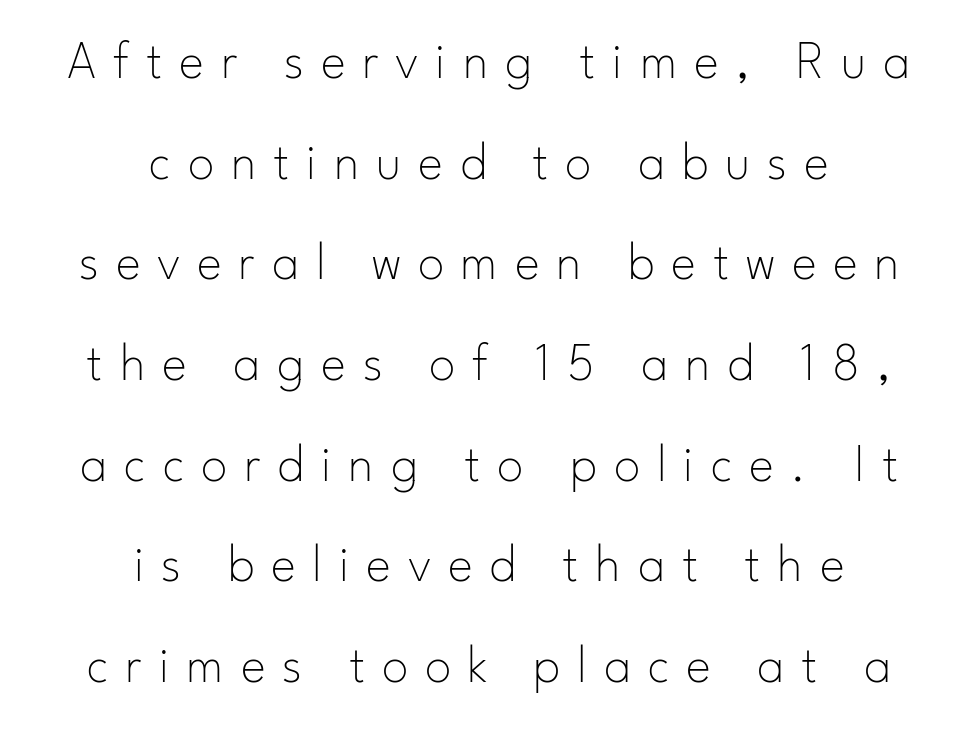
Q: Is the text bold? A: No.
Q: Is the text italic (slanted)? A: No, it is upright.
Q: Is the typeface a serif or a sans-serif typeface? A: Sans-serif.
Q: Is the text underlined? A: No.
Q: How is the paragraph aligned? A: Centered.
Q: Is the spacing between letters normal or unusually wide? A: Unusually wide.
Q: Is the spacing between lines tight, normal or loose? A: Loose.
Q: Width (condensed, normal, or wide)? A: Normal.
Q: Stroke contrast? A: Low.
Q: x-height? A: Small.
Q: Monospaced? A: No.
